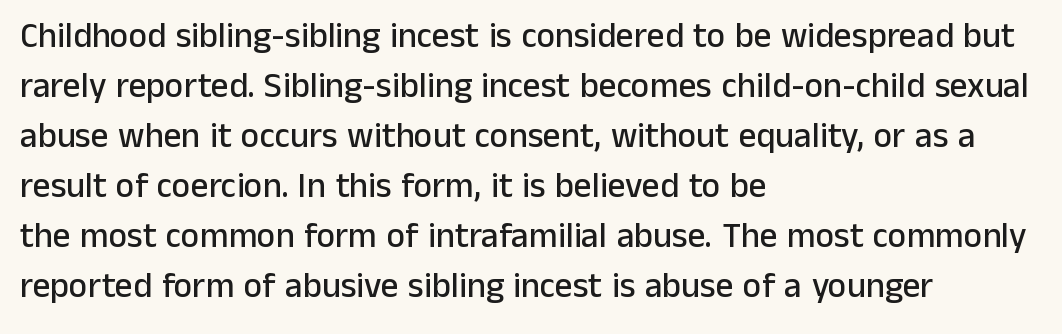
The passage shown is typed in a proportional face where columns would drift. No word sits above an underline. The lines are quadded left. The typography opts for an upright posture over an oblique one. Unlike a traditional serif, this face leaves its strokes unadorned. One glance says typical: line gaps are just what's usual.
